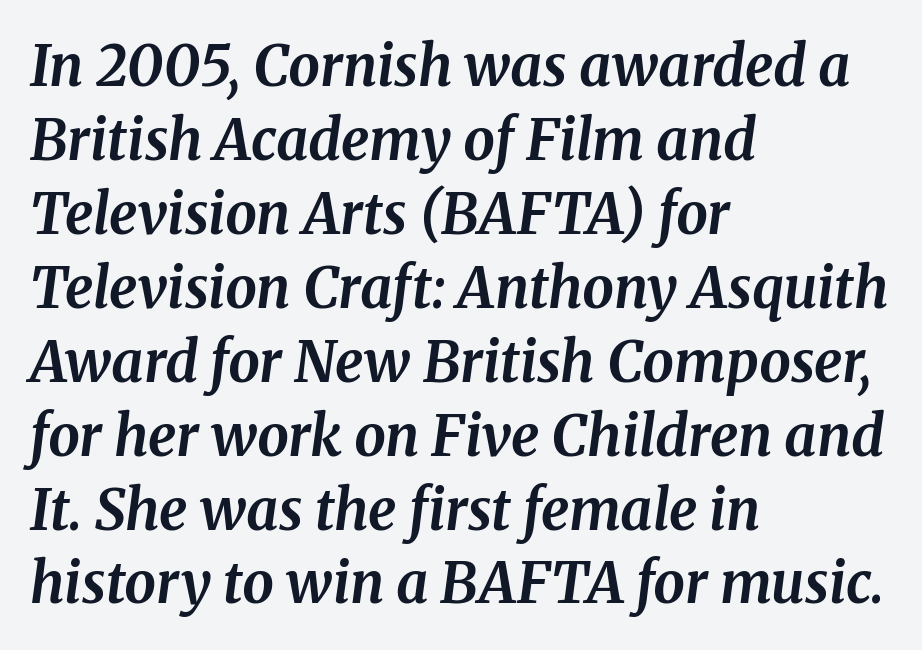
The image shows 56 px bold serif type, italic (leaning right); set left-aligned, normal line spacing (1.32x), normal letter spacing, not underlined; medium stroke contrast and a medium x-height.
